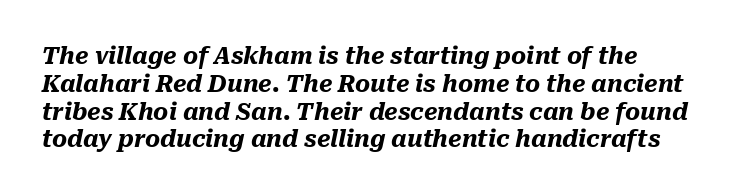
{"italic": "yes", "lean": "right", "slant_degrees": 10, "bold": "yes", "underline": "no", "line_spacing_ratio": 1.21, "letter_spacing": "normal", "letter_spacing_em": 0.0, "glyph_px": 23}
